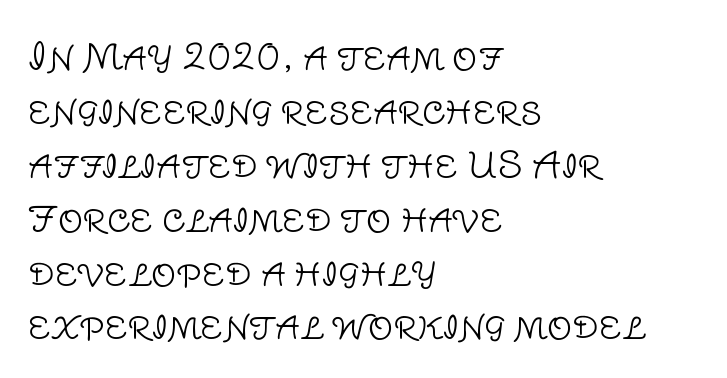
Note the varied advance widths — an 'i' is clearly narrower than an 'm'. The letters look calm and open, with moderate or lighter stems. The characters display no serif detailing; their extremities are plain. All the whitespace from short lines collects on the right.
